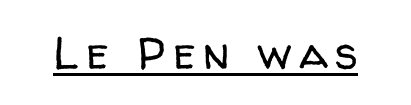
The image shows 45 px regular-weight sans-serif type, upright; set underlined; low stroke contrast and a medium x-height.
